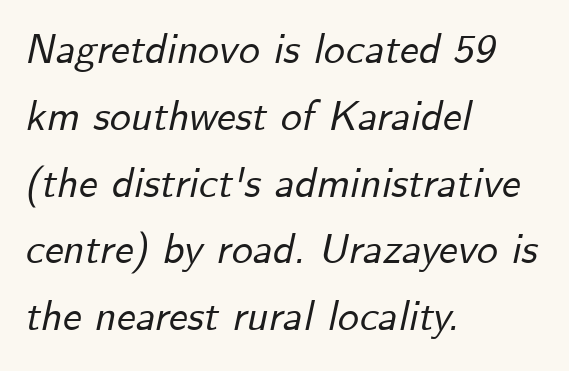
Q: Is the text italic (slanted)? A: Yes, it leans right by about 12 degrees.
Q: Is the text underlined? A: No.
Q: How is the paragraph aligned? A: Left-aligned.
Q: Is the spacing between letters normal or unusually wide? A: Normal.
Q: Is the spacing between lines tight, normal or loose? A: Normal.
Q: Width (condensed, normal, or wide)? A: Normal.
Q: Stroke contrast? A: Low.
Q: x-height? A: Small.
Q: Monospaced? A: No.
